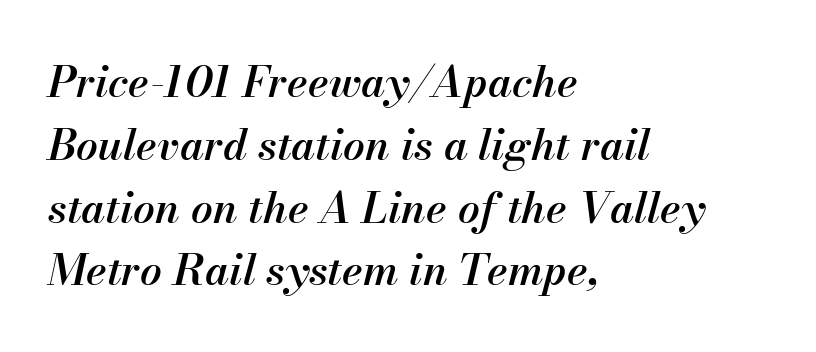
Visually the block forms a straight wall on the left and a jagged coastline on the right. Each new line begins a customary step beneath the previous one. Stems and bowls a touch heavier than normal — semibold. Standard letterfit; no display-style spreading of the glyphs. A clean baseline with only descenders dipping below it. The whole block is typeset with a tilt.
